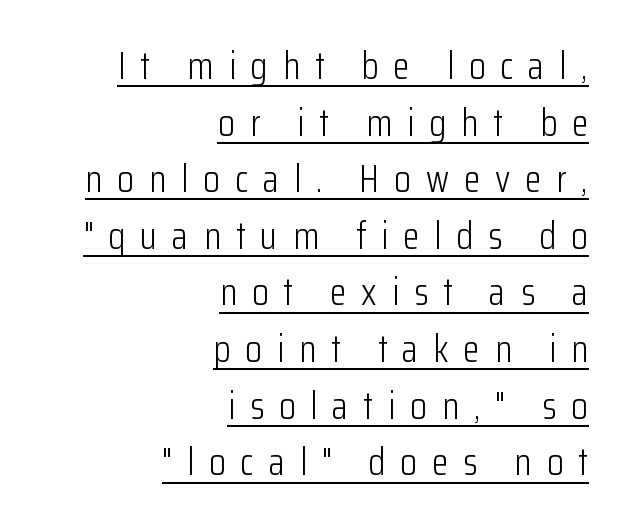
Stem width sits at or under what a default text font uses. The font's upright variant was chosen for this text. These lines sit exactly where default settings would place them. Descenders here cross a horizontal rule under the line.
